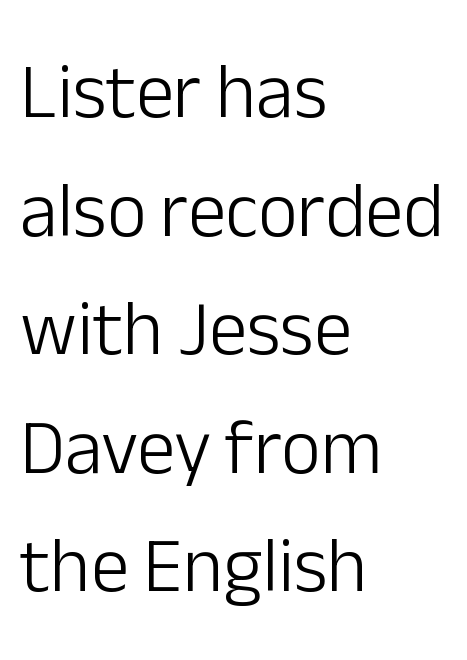
Horizontal bands of white between lines are of average thickness. Varying glyph widths throughout — classic text-font behaviour. The space directly below the letters is spotless. The typesetting does not lean heavy: it is not bold.
